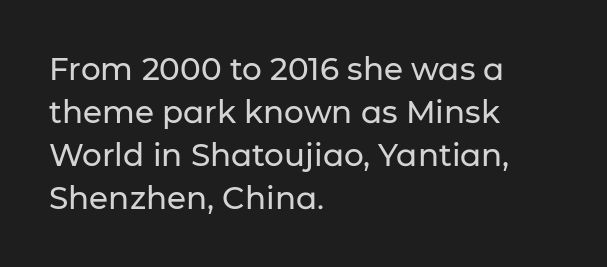
The image shows 31 px sans-serif type, upright; set left-aligned, normal line spacing (1.39x), normal letter spacing, not underlined; low stroke contrast and a medium x-height.
